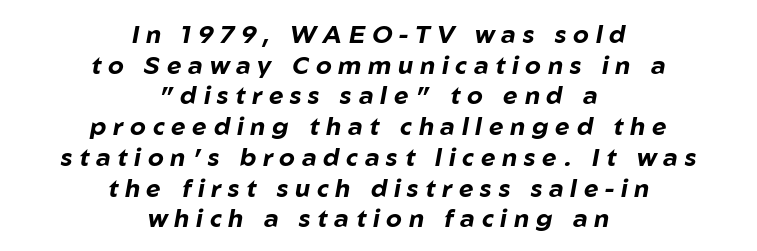
Between one letter and the next there's a generous, obvious gap. Casual observation: everything's sitting right in the middle. Is the type slanted? Yes — the strokes lean at a clear angle. Check under the words: just untouched page. As a designer I'd log this as weight 700, bold.
